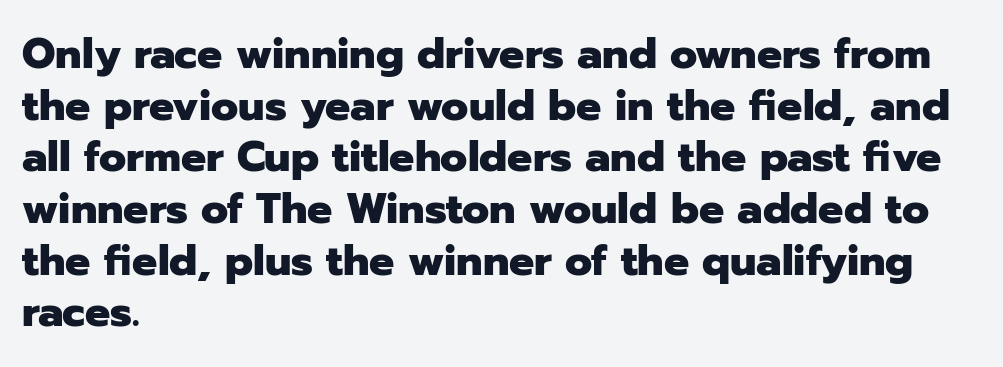
The image shows 42 px heavy sans-serif type, upright; set left-aligned, line spacing 1.23x, normal letter spacing, not underlined; low stroke contrast and a medium x-height.
